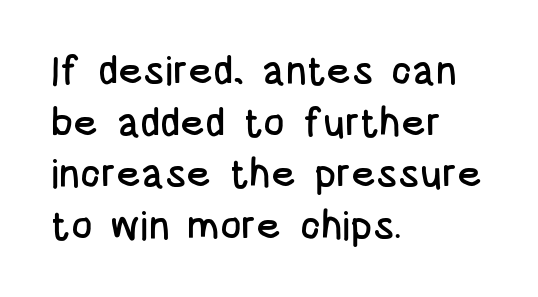
{"serif": "no", "italic": "no", "width": "condensed", "stroke_contrast": "low", "x_height": "large", "monospaced": "no", "underline": "no", "align": "left", "line_spacing": "normal", "line_spacing_ratio": 1.29, "letter_spacing": "normal", "letter_spacing_em": 0.0, "glyph_px": 40}
